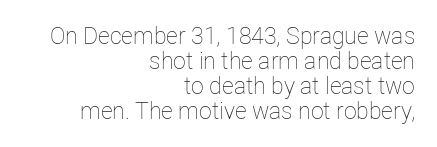
The image shows 23 px text type, upright; set right-aligned, tight line spacing (1.08x), normal letter spacing, not underlined.
